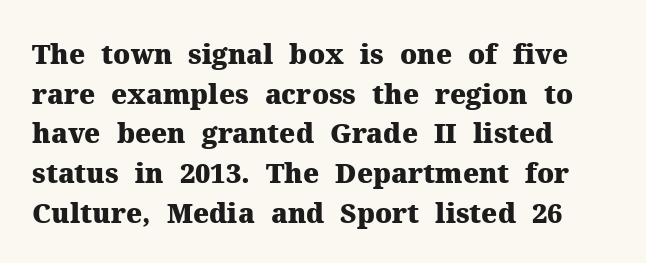
The image shows 27 px bold type, upright; set left-aligned, normal line spacing (1.47x), normal letter spacing, not underlined.
